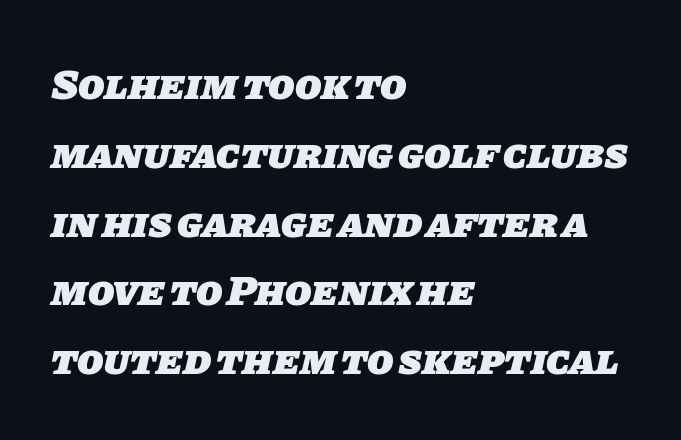
{"bold": "yes", "weight": "heavy", "width": "normal", "stroke_contrast": "low", "x_height": "large", "monospaced": "no", "underline": "no", "align": "left", "line_spacing": "normal", "line_spacing_ratio": 1.6, "letter_spacing": "normal", "letter_spacing_em": 0.0, "glyph_px": 43}
